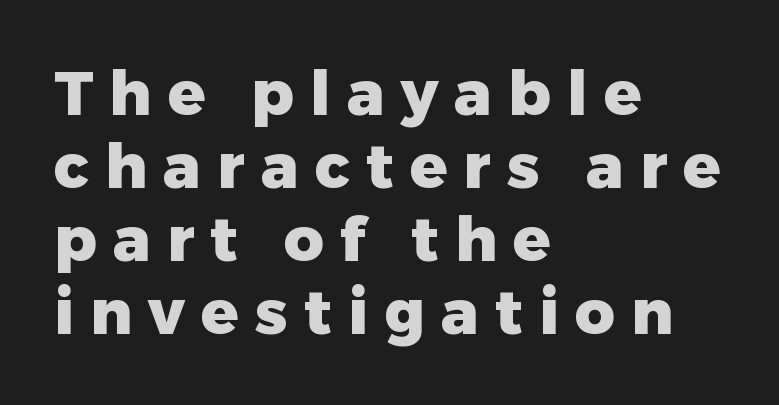
The image shows 62 px heavy sans-serif type, upright; set left-aligned, line spacing 1.18x, unusually wide letter spacing (+0.26 em), not underlined; low stroke contrast and a medium x-height.
